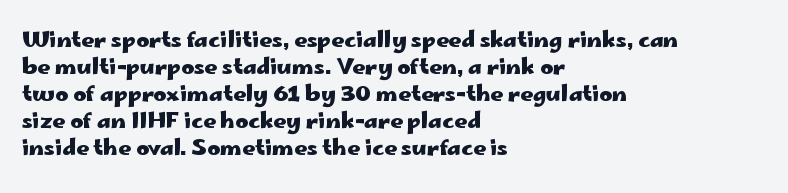
{"italic": "no", "bold": "yes", "underline": "no", "align": "left", "line_spacing_ratio": 1.23, "letter_spacing": "normal", "letter_spacing_em": 0.0, "glyph_px": 22}
